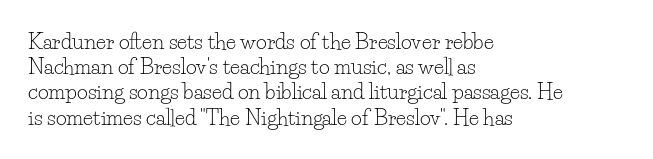
Q: Is the text bold? A: No.
Q: Is the text italic (slanted)? A: No, it is upright.
Q: Is the text underlined? A: No.
Q: How is the paragraph aligned? A: Left-aligned.
Q: Is the spacing between letters normal or unusually wide? A: Normal.
